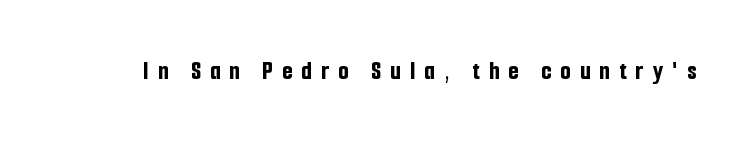
Q: Is the text bold? A: Yes.
Q: Is the text italic (slanted)? A: No, it is upright.
Q: Is the text underlined? A: No.
Q: Is the spacing between letters normal or unusually wide? A: Unusually wide.
